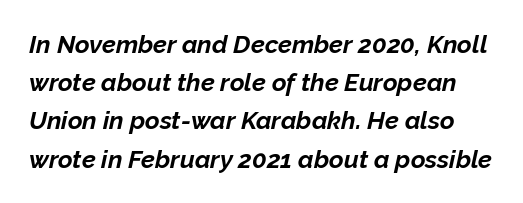
{"italic": "yes", "lean": "right", "slant_degrees": 12, "bold": "yes", "underline": "no", "line_spacing": "normal", "line_spacing_ratio": 1.53, "letter_spacing": "normal", "letter_spacing_em": 0.0, "glyph_px": 25}
